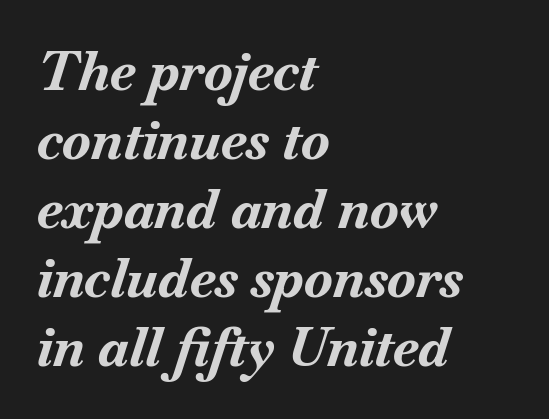
Teacher's note: observe the even left margin — that is flush-left alignment. Its strokes are broad and dark, the hallmark of bold type. Is the letter spacing exaggerated? No — it looks like the ordinary default. A typesetter would call this proportional, since set widths differ per character. Decoration check: the copy has no underline.
